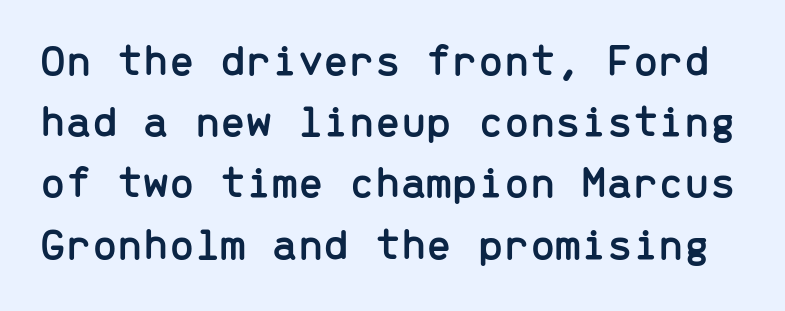
The image shows 46 px sans-serif type, upright, monospaced; set normal line spacing (1.33x), normal letter spacing, not underlined; low stroke contrast and a medium x-height.
